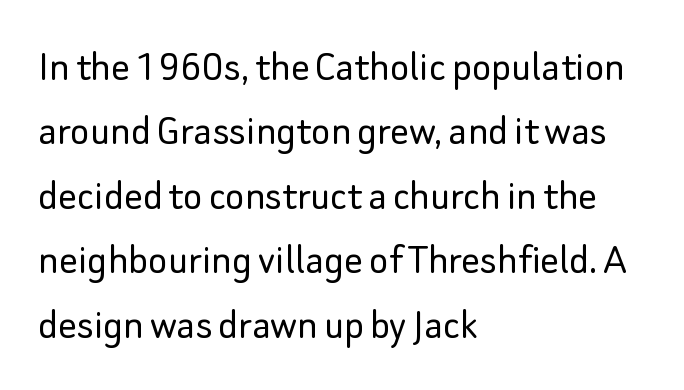
{"serif": "no", "italic": "no", "bold": "no", "weight": "light", "width": "normal", "stroke_contrast": "low", "x_height": "small", "monospaced": "no", "underline": "no", "align": "left", "line_spacing": "normal", "line_spacing_ratio": 1.4, "letter_spacing": "normal", "letter_spacing_em": 0.0, "glyph_px": 46}
